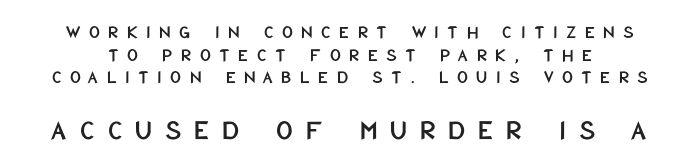
Q: Is the text italic (slanted)? A: No, it is upright.
Q: Is the typeface a serif or a sans-serif typeface? A: Sans-serif.
Q: Is the text underlined? A: No.
Q: Is the spacing between letters normal or unusually wide? A: Unusually wide.
Q: Which block of text is set in a larger size, the first (top) or the second (bottom)? A: The second (bottom) one.
Q: Width (condensed, normal, or wide)? A: Condensed.
Q: Stroke contrast? A: Low.
Q: x-height? A: Large.
Q: Monospaced? A: No.
